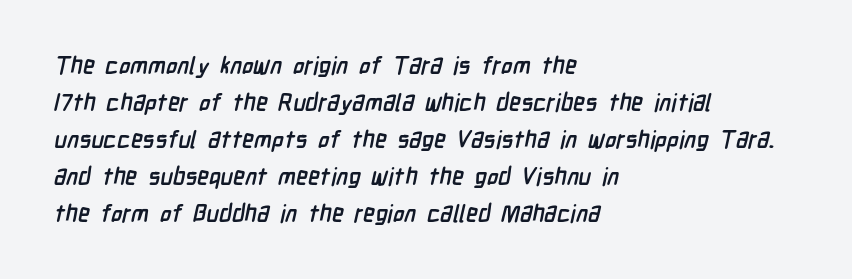
The image shows 24 px bold type; set left-aligned, normal line spacing (1.54x), normal letter spacing, not underlined.
